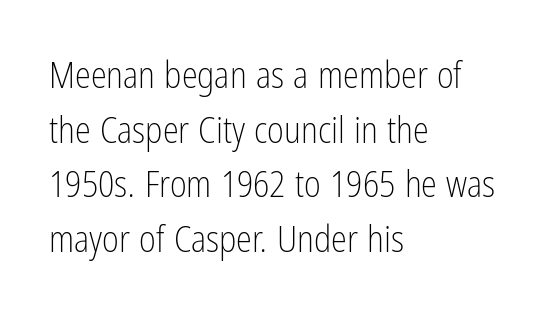
How are the letters spaced? Ordinarily, with no added tracking. The letters advance in unequal steps, a hallmark of proportional type. These lines sit exactly where default settings would place them. Italic: no, the glyphs are upright roman. The rendering shows plain stroke endings on the letterforms — a sans-serif design.
